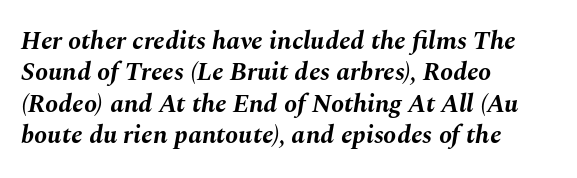
The image shows 26 px bold type, italic (leaning right); set left-aligned, line spacing 1.21x, normal letter spacing, not underlined.
